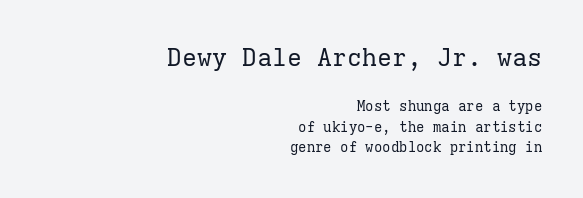
Q: Is the text bold? A: No.
Q: Is the text italic (slanted)? A: No, it is upright.
Q: Is the text underlined? A: No.
Q: How is the paragraph aligned? A: Right-aligned.
Q: Is the spacing between letters normal or unusually wide? A: Normal.
Q: Is the spacing between lines tight, normal or loose? A: Normal.
Q: Which block of text is set in a larger size, the first (top) or the second (bottom)? A: The first (top) one.
